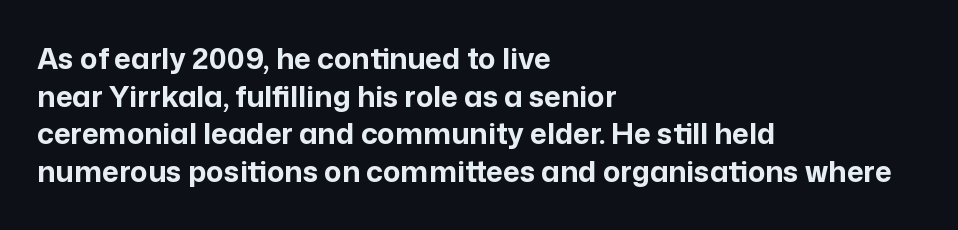
Q: Is the text bold? A: Yes.
Q: Is the text italic (slanted)? A: No, it is upright.
Q: Is the typeface a serif or a sans-serif typeface? A: Sans-serif.
Q: Is the text underlined? A: No.
Q: How is the paragraph aligned? A: Left-aligned.
Q: Is the spacing between letters normal or unusually wide? A: Normal.
Q: Is the spacing between lines tight, normal or loose? A: Normal.
Q: Width (condensed, normal, or wide)? A: Normal.
Q: Stroke contrast? A: Low.
Q: x-height? A: Medium.
Q: Monospaced? A: No.
